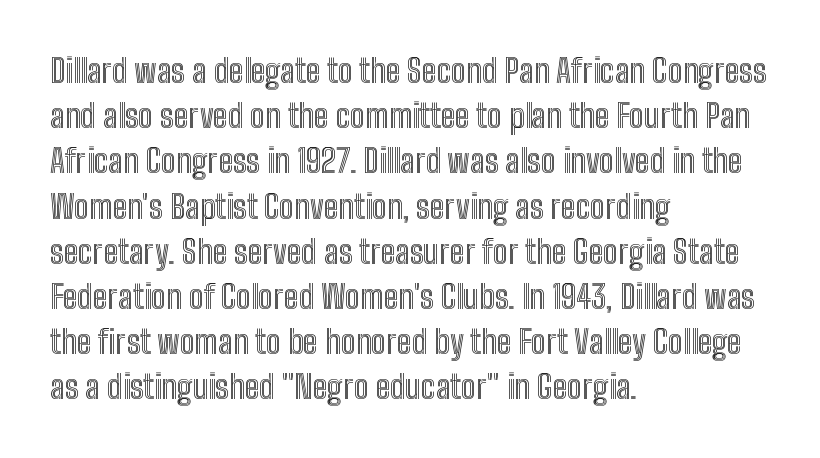
The image shows 33 px condensed type, upright; set left-aligned, normal line spacing (1.37x), normal letter spacing, not underlined; a medium x-height.
